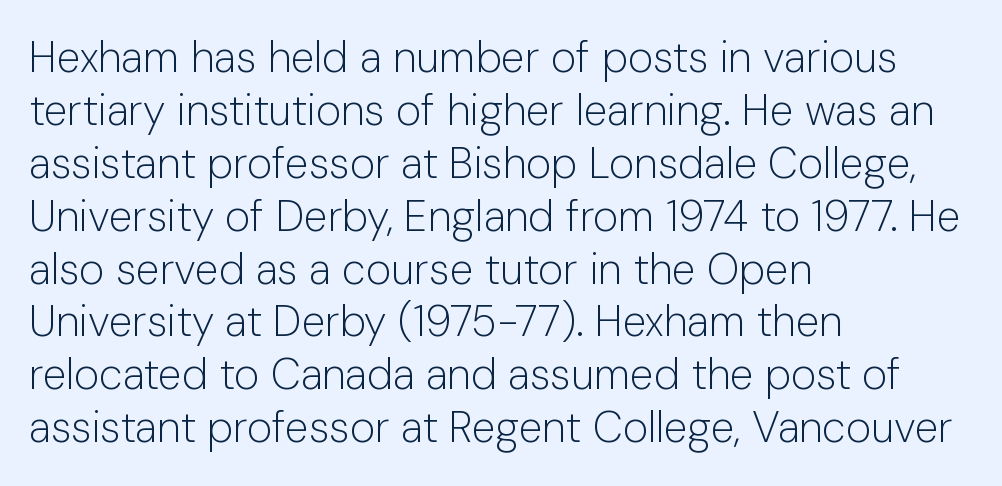
Q: Is the text bold? A: No.
Q: Is the text italic (slanted)? A: No, it is upright.
Q: Is the typeface a serif or a sans-serif typeface? A: Sans-serif.
Q: Is the text underlined? A: No.
Q: How is the paragraph aligned? A: Left-aligned.
Q: Is the spacing between letters normal or unusually wide? A: Normal.
Q: Width (condensed, normal, or wide)? A: Normal.
Q: Stroke contrast? A: Low.
Q: x-height? A: Medium.
Q: Monospaced? A: No.
